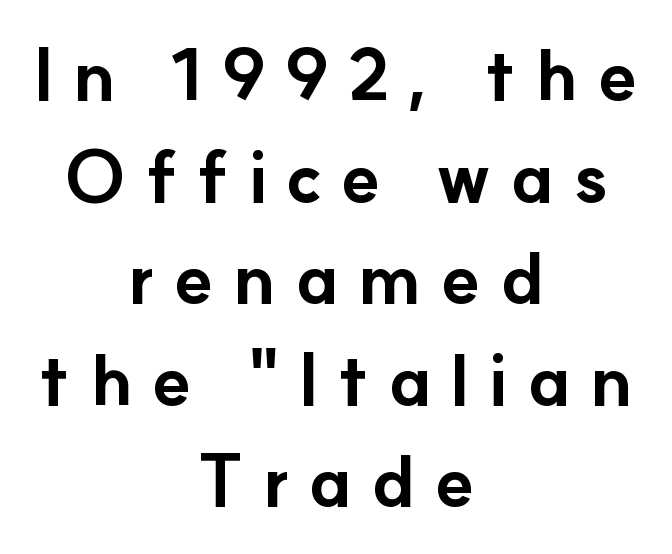
The image shows 72 px bold sans-serif type, upright; set centered, normal line spacing (1.41x), unusually wide letter spacing (+0.26 em), not underlined; low stroke contrast and a small x-height.
